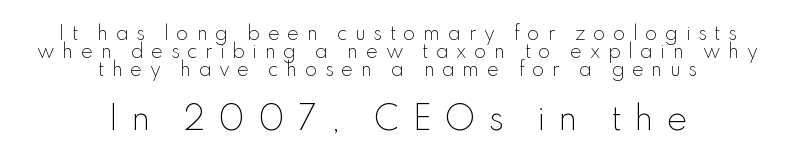
Q: Is the text bold? A: No.
Q: Is the text italic (slanted)? A: No, it is upright.
Q: Is the typeface a serif or a sans-serif typeface? A: Sans-serif.
Q: Is the text underlined? A: No.
Q: How is the paragraph aligned? A: Centered.
Q: Is the spacing between letters normal or unusually wide? A: Unusually wide.
Q: Is the spacing between lines tight, normal or loose? A: Tight.
Q: Which block of text is set in a larger size, the first (top) or the second (bottom)? A: The second (bottom) one.
Q: Width (condensed, normal, or wide)? A: Normal.
Q: Stroke contrast? A: Low.
Q: x-height? A: Small.
Q: Monospaced? A: No.
